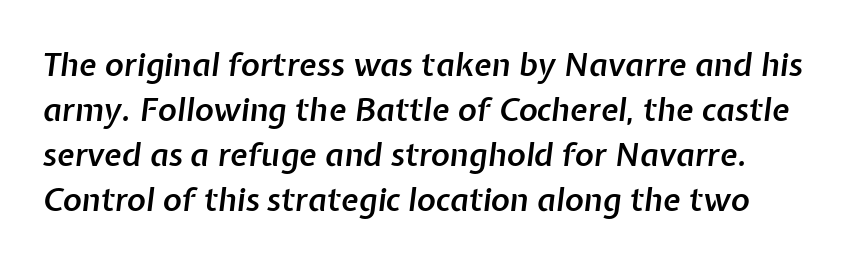
Is the letter spacing exaggerated? No — it looks like the ordinary default. Observe the lean: these are italic letterforms. Proportional: the letters do not fall into vertical columns. Has an underline been added? It has not. Interline gaps are of average width in this sample. Stroke thickness is moderately raised; the sample reads as semibold.
